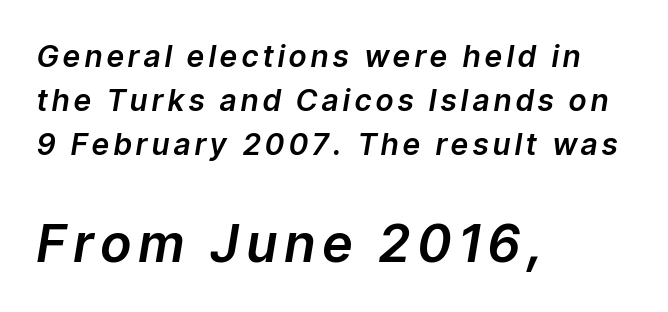
The image shows 52 px text type, italic (leaning right); set left-aligned, normal line spacing (1.47x), not underlined; the second (bottom) block is 1.73x larger; low stroke contrast and a medium x-height.
